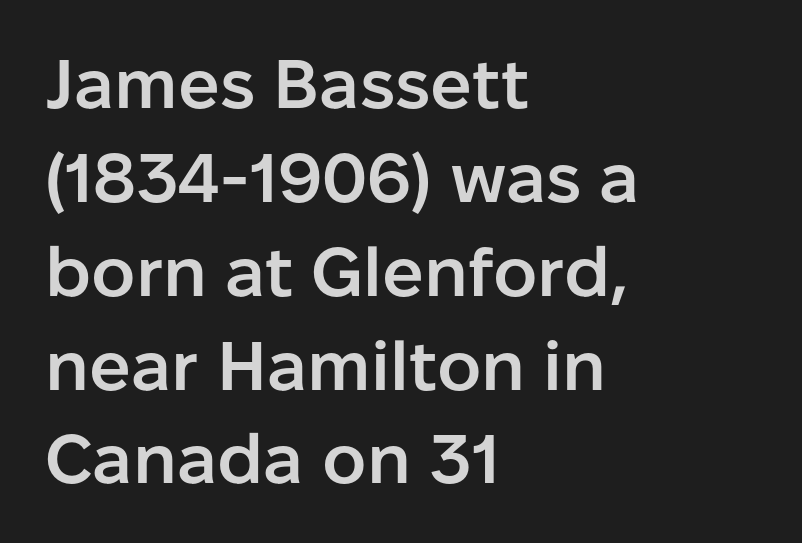
{"serif": "no", "italic": "no", "bold": "semi", "weight": "semibold", "width": "normal", "stroke_contrast": "low", "x_height": "medium", "monospaced": "no", "underline": "no", "align": "left", "line_spacing": "normal", "line_spacing_ratio": 1.36, "letter_spacing": "normal", "letter_spacing_em": 0.0, "glyph_px": 69}
